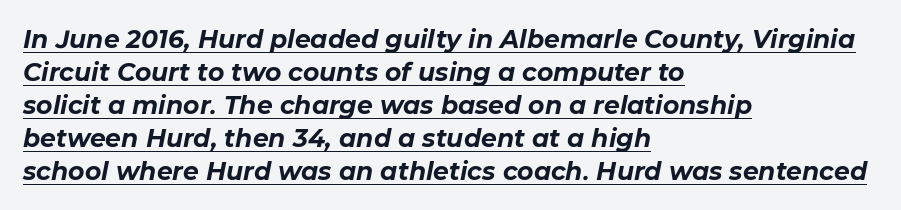
{"italic": "yes", "lean": "right", "slant_degrees": 11, "bold": "yes", "underline": "yes", "align": "left", "line_spacing": "normal", "line_spacing_ratio": 1.32, "letter_spacing": "normal", "letter_spacing_em": 0.0, "glyph_px": 25}
